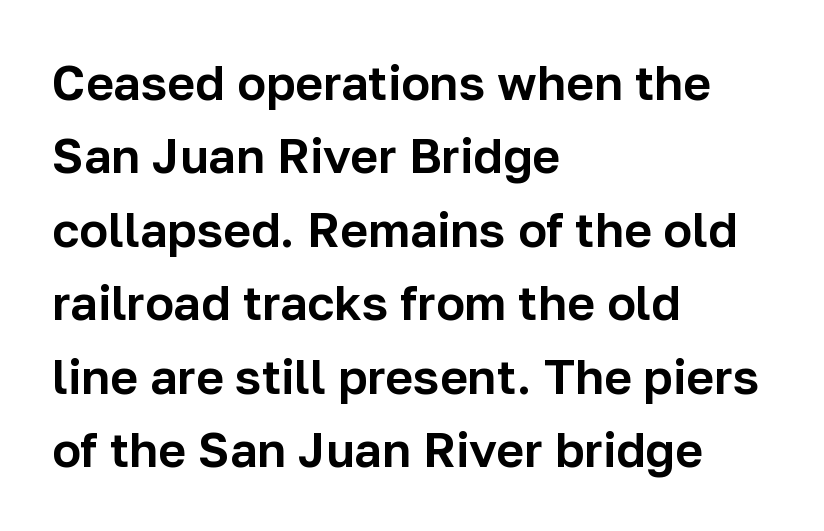
The image shows 48 px sans-serif type, upright; set left-aligned, normal line spacing (1.53x), normal letter spacing, not underlined; low stroke contrast and a medium x-height.
